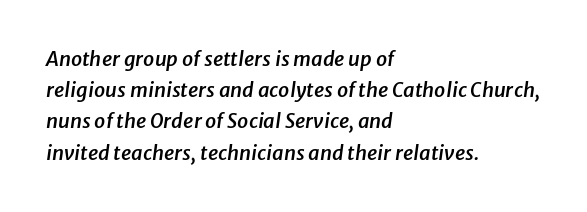
Q: Is the text bold? A: Semi-bold.
Q: Is the text italic (slanted)? A: Yes, it leans right by about 8 degrees.
Q: Is the text underlined? A: No.
Q: How is the paragraph aligned? A: Left-aligned.
Q: Is the spacing between letters normal or unusually wide? A: Normal.
Q: Is the spacing between lines tight, normal or loose? A: Normal.
